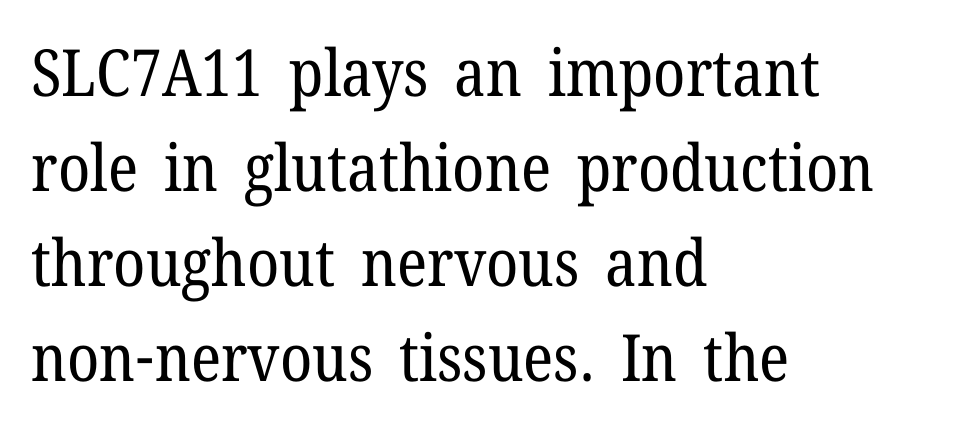
Q: Is the text bold? A: No.
Q: Is the text italic (slanted)? A: No, it is upright.
Q: Is the typeface a serif or a sans-serif typeface? A: Serif.
Q: Is the text underlined? A: No.
Q: How is the paragraph aligned? A: Left-aligned.
Q: Is the spacing between letters normal or unusually wide? A: Normal.
Q: Is the spacing between lines tight, normal or loose? A: Normal.
Q: Width (condensed, normal, or wide)? A: Normal.
Q: Stroke contrast? A: Low.
Q: x-height? A: Medium.
Q: Monospaced? A: No.
